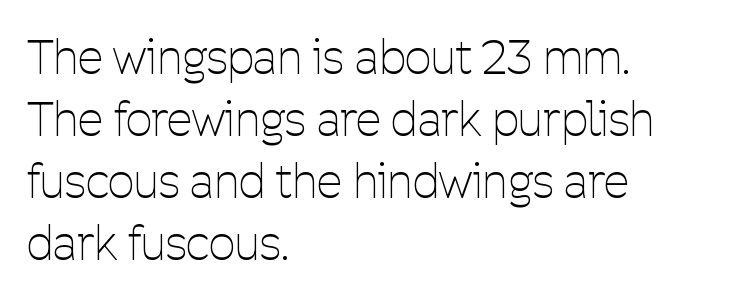
Q: Is the text bold? A: No.
Q: Is the text italic (slanted)? A: No, it is upright.
Q: Is the typeface a serif or a sans-serif typeface? A: Sans-serif.
Q: Is the text underlined? A: No.
Q: How is the paragraph aligned? A: Left-aligned.
Q: Is the spacing between letters normal or unusually wide? A: Normal.
Q: Is the spacing between lines tight, normal or loose? A: Normal.
Q: Width (condensed, normal, or wide)? A: Condensed.
Q: Stroke contrast? A: Low.
Q: x-height? A: Medium.
Q: Monospaced? A: No.
